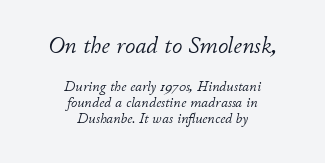
Q: Is the text bold? A: No.
Q: Is the text italic (slanted)? A: Yes, it leans right by about 11 degrees.
Q: Is the text underlined? A: No.
Q: How is the paragraph aligned? A: Centered.
Q: Is the spacing between letters normal or unusually wide? A: Normal.
Q: Is the spacing between lines tight, normal or loose? A: Tight.
Q: Which block of text is set in a larger size, the first (top) or the second (bottom)? A: The first (top) one.
